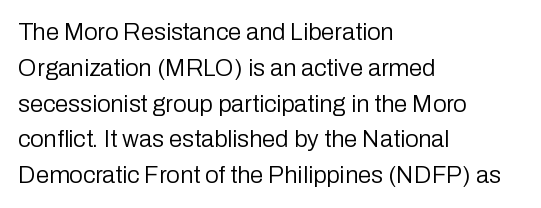
Q: Is the text bold? A: No.
Q: Is the text italic (slanted)? A: No, it is upright.
Q: Is the text underlined? A: No.
Q: How is the paragraph aligned? A: Left-aligned.
Q: Is the spacing between letters normal or unusually wide? A: Normal.
Q: Is the spacing between lines tight, normal or loose? A: Normal.
